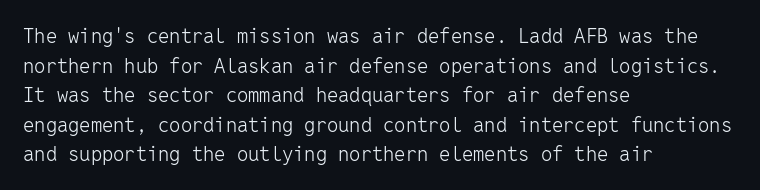
The image shows 20 px text type, upright; set left-aligned, normal line spacing (1.48x), normal letter spacing, not underlined.
